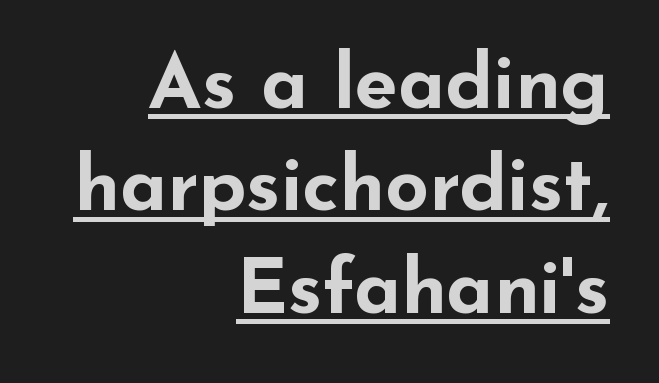
{"serif": "no", "italic": "no", "bold": "yes", "weight": "bold", "width": "wide", "stroke_contrast": "low", "x_height": "small", "monospaced": "no", "underline": "yes", "align": "right", "line_spacing": "normal", "line_spacing_ratio": 1.33, "letter_spacing": "normal", "letter_spacing_em": 0.0, "glyph_px": 77}
